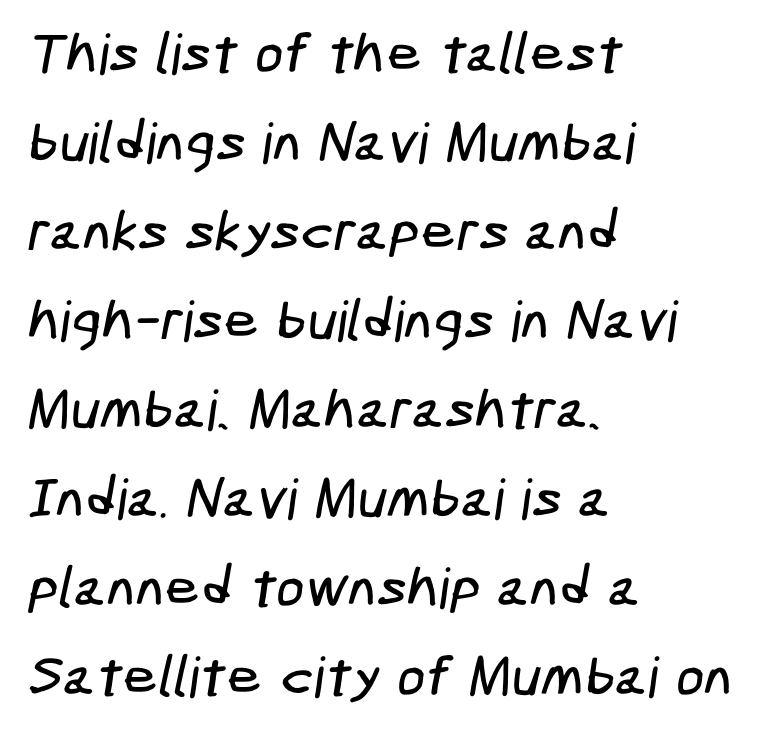
Q: Is the typeface a serif or a sans-serif typeface? A: Sans-serif.
Q: Is the text underlined? A: No.
Q: How is the paragraph aligned? A: Left-aligned.
Q: Is the spacing between letters normal or unusually wide? A: Normal.
Q: Is the spacing between lines tight, normal or loose? A: Normal.
Q: Width (condensed, normal, or wide)? A: Condensed.
Q: Stroke contrast? A: Low.
Q: x-height? A: Medium.
